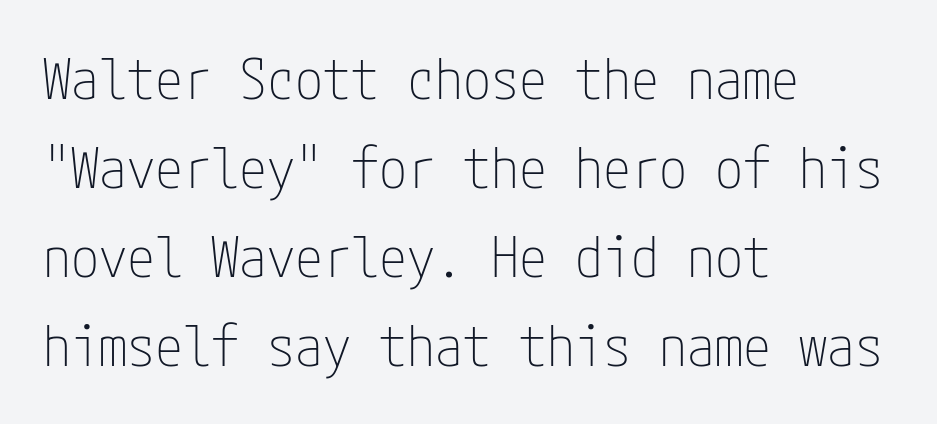
The image shows 56 px thin, condensed sans-serif type, upright; set left-aligned, normal line spacing (1.59x), normal letter spacing, not underlined; low stroke contrast and a medium x-height.
